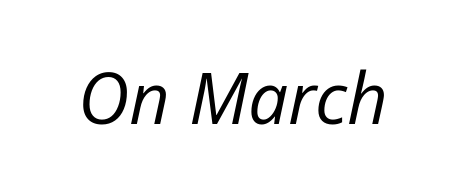
Q: Is the text bold? A: No.
Q: Is the text italic (slanted)? A: Yes, it leans right by about 12 degrees.
Q: Is the text underlined? A: No.
Q: Is the spacing between letters normal or unusually wide? A: Normal.
Q: Width (condensed, normal, or wide)? A: Normal.
Q: Stroke contrast? A: Low.
Q: x-height? A: Medium.
Q: Monospaced? A: No.
